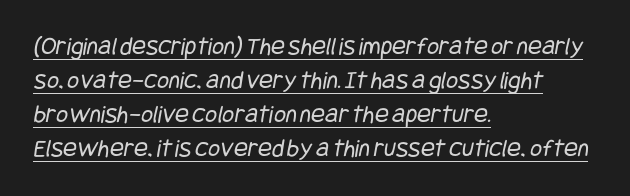
The image shows 26 px text type; set left-aligned, normal line spacing (1.31x), normal letter spacing, underlined.
